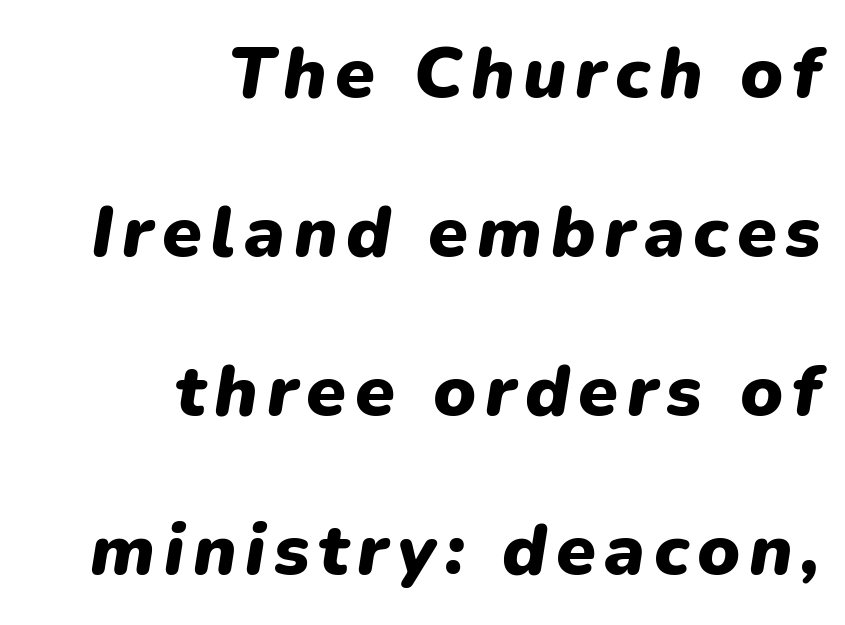
Weight: bold. Alignment: flush right. The face used here is proportionally spaced, like ordinary book or web type. Unmarked baselines from the first word to the last. Compared with typical paragraphs, the rows here are farther apart. Compared with ordinary roman type, these characters are visibly tilted.
